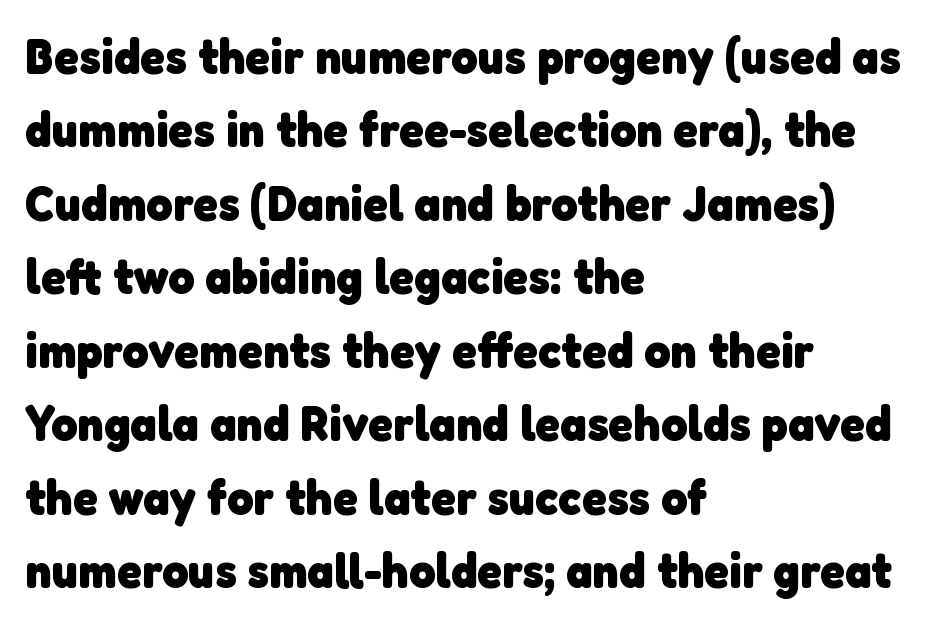
The image shows 50 px heavy sans-serif type; set left-aligned, normal line spacing (1.47x), normal letter spacing, not underlined; low stroke contrast and a medium x-height.
